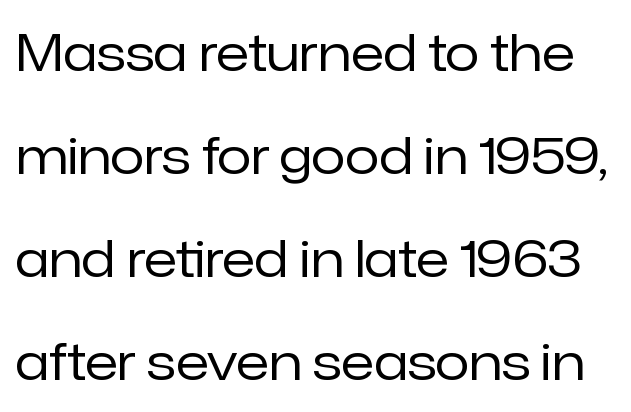
Any mark beneath the type? The region is blank. The weight tops out at a normal text grade. The type is set solid horizontally, with unmodified tracking. Grotesque or geometric, the face here clearly has no serifs. This sample trades compactness for vertical openness between lines. Is this a fixed-width face? No — the glyphs have proportional, varying widths.
